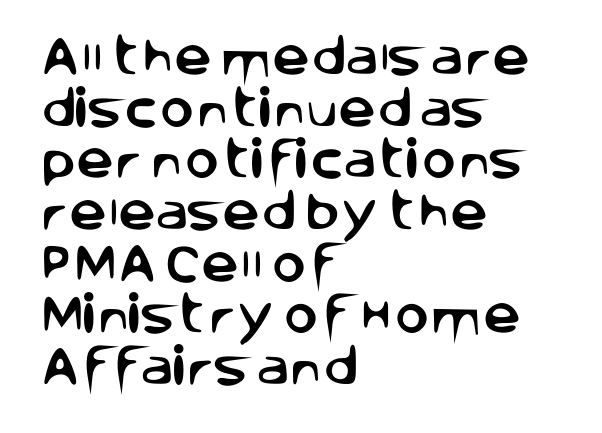
The image shows 42 px sans-serif type, upright; set left-aligned, line spacing 1.23x, normal letter spacing, not underlined; low stroke contrast and a large x-height.
